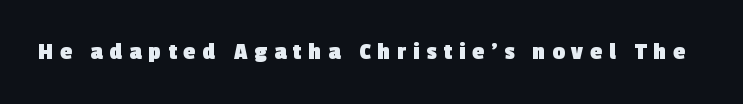
{"bold": "yes", "underline": "no", "letter_spacing": "wide", "letter_spacing_em": 0.29, "glyph_px": 24}
